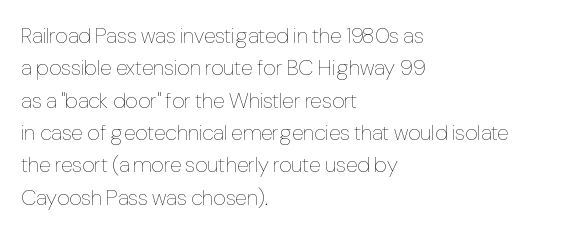
The image shows 22 px text type, upright; set left-aligned, normal line spacing (1.47x), normal letter spacing, not underlined.
